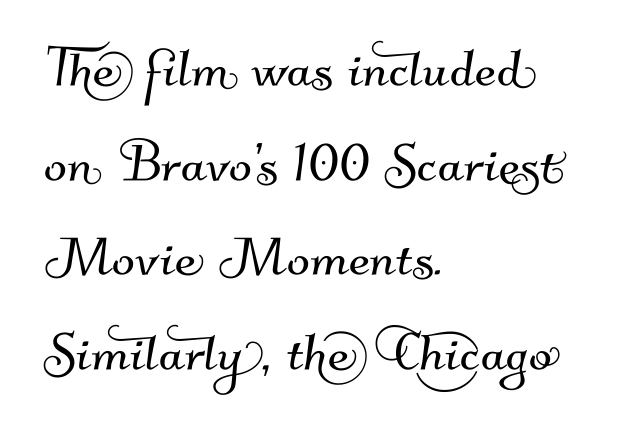
The rendering uses a moderate line-height, typical for paragraphs. The setting favours the left margin, as ordinary paragraphs usually do. Tracking here is standard; glyphs follow each other at the usual distance. The string is rendered with underlining switched off. Looks like regular typesetting: each glyph gets only the width it needs.
